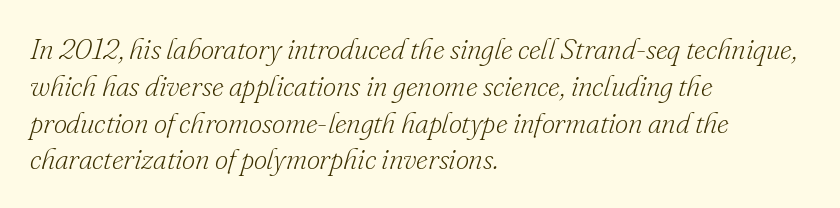
The image shows 29 px light serif type, italic (leaning right); set left-aligned, normal line spacing (1.27x), normal letter spacing, not underlined; low stroke contrast and a small x-height.
